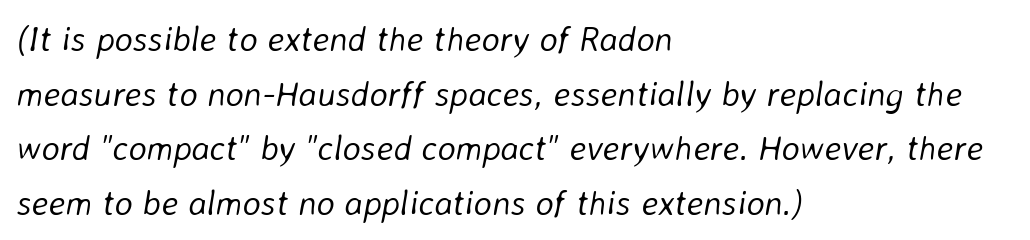
Tracking value appears to be zero — textbook default spacing. A typesetter would call this leading conventional body-copy spacing. A clean baseline with only descenders dipping below it. Unbolded letterforms with no extra heft.
